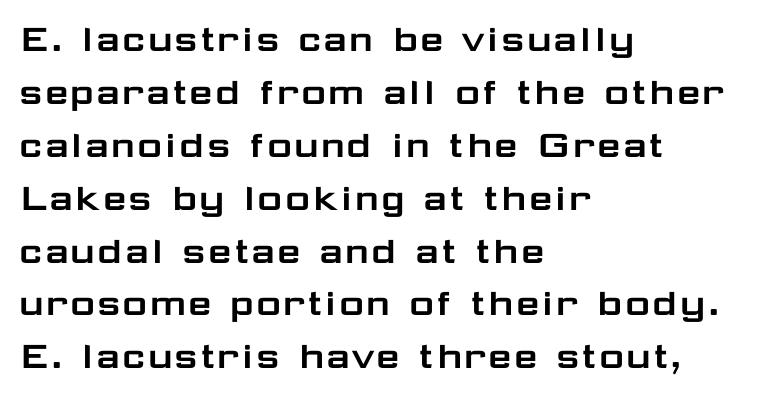
{"serif": "no", "italic": "no", "width": "wide", "stroke_contrast": "low", "x_height": "medium", "monospaced": "no", "underline": "no", "align": "left", "line_spacing_ratio": 1.23, "letter_spacing": "normal", "letter_spacing_em": 0.0, "glyph_px": 43}
